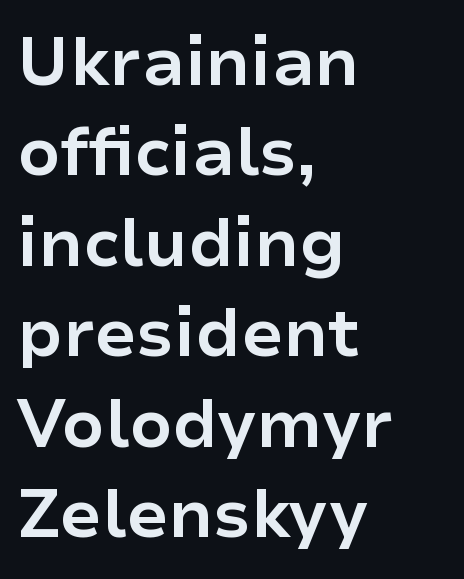
Q: Is the text bold? A: Yes.
Q: Is the text italic (slanted)? A: No, it is upright.
Q: Is the typeface a serif or a sans-serif typeface? A: Sans-serif.
Q: Is the text underlined? A: No.
Q: How is the paragraph aligned? A: Left-aligned.
Q: Is the spacing between letters normal or unusually wide? A: Normal.
Q: Is the spacing between lines tight, normal or loose? A: Normal.
Q: Width (condensed, normal, or wide)? A: Normal.
Q: Stroke contrast? A: Low.
Q: x-height? A: Medium.
Q: Monospaced? A: No.
